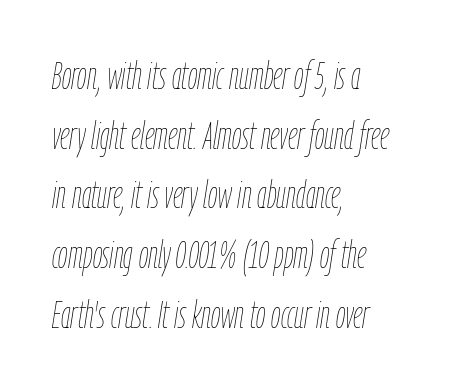
{"italic": "yes", "lean": "right", "slant_degrees": 9, "bold": "no", "weight": "thin", "width": "condensed", "stroke_contrast": "low", "x_height": "medium", "monospaced": "no", "underline": "no", "align": "left", "line_spacing": "normal", "line_spacing_ratio": 1.57, "letter_spacing": "normal", "letter_spacing_em": 0.0, "glyph_px": 38}
